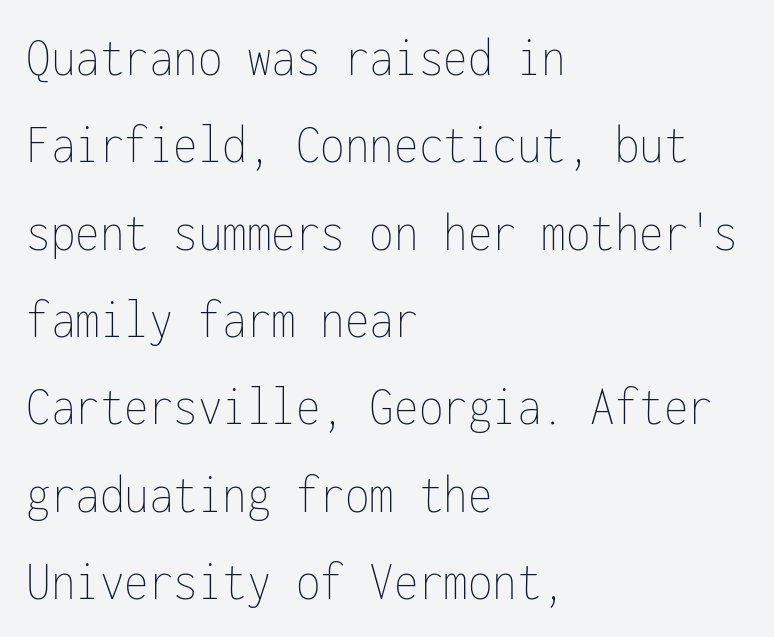
Q: Is the text bold? A: No.
Q: Is the text italic (slanted)? A: No, it is upright.
Q: Is the text underlined? A: No.
Q: How is the paragraph aligned? A: Left-aligned.
Q: Is the spacing between letters normal or unusually wide? A: Normal.
Q: Is the spacing between lines tight, normal or loose? A: Normal.
Q: Width (condensed, normal, or wide)? A: Condensed.
Q: Stroke contrast? A: Low.
Q: x-height? A: Medium.
Q: Monospaced? A: Yes.
